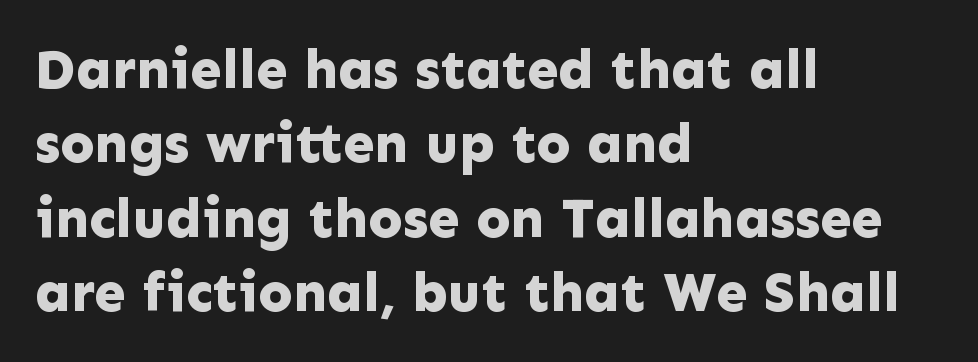
Q: Is the text bold? A: Yes.
Q: Is the text italic (slanted)? A: No, it is upright.
Q: Is the typeface a serif or a sans-serif typeface? A: Sans-serif.
Q: Is the text underlined? A: No.
Q: How is the paragraph aligned? A: Left-aligned.
Q: Is the spacing between letters normal or unusually wide? A: Normal.
Q: Is the spacing between lines tight, normal or loose? A: Normal.
Q: Width (condensed, normal, or wide)? A: Normal.
Q: Stroke contrast? A: Low.
Q: x-height? A: Medium.
Q: Monospaced? A: No.
